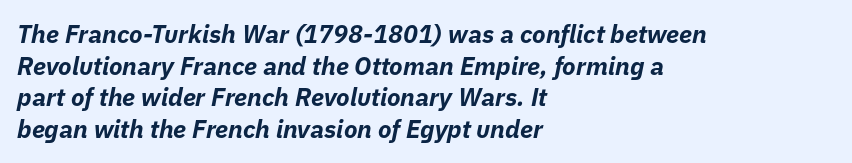
{"italic": "yes", "lean": "right", "slant_degrees": 11, "bold": "yes", "underline": "no", "align": "left", "line_spacing": "normal", "line_spacing_ratio": 1.27, "letter_spacing": "normal", "letter_spacing_em": 0.0, "glyph_px": 25}
